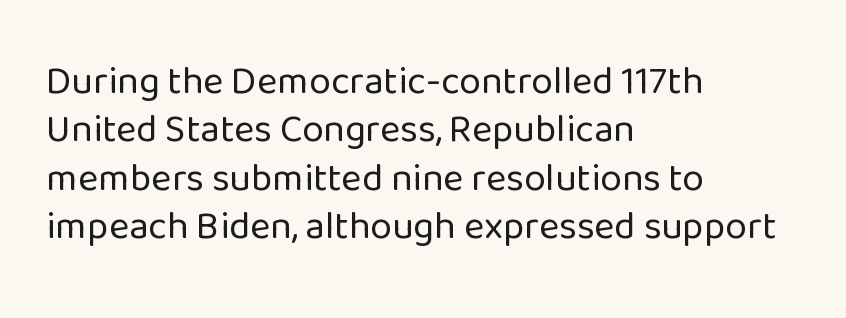
{"serif": "no", "italic": "no", "bold": "no", "weight": "regular", "width": "normal", "stroke_contrast": "low", "x_height": "medium", "monospaced": "no", "underline": "no", "align": "left", "line_spacing_ratio": 1.24, "letter_spacing": "normal", "letter_spacing_em": 0.0, "glyph_px": 39}
